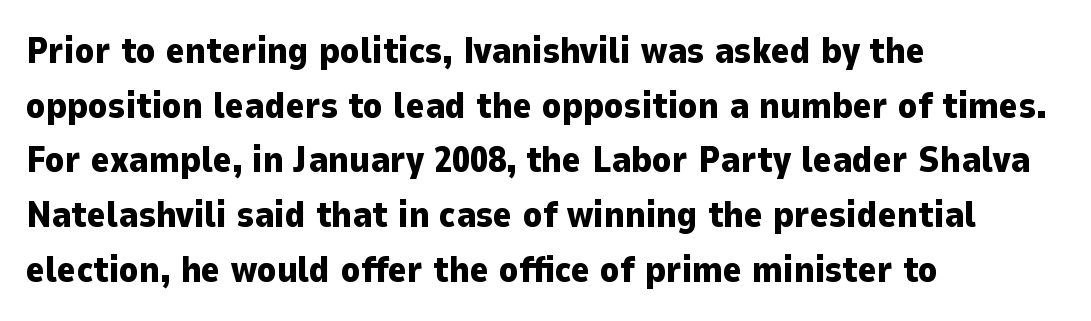
Compared with typical body copy, the letter spacing here is the same. Descender tails drop into unmarked territory. Each letter keeps its own natural width here, so spacing adapts to shape. Every stem runs plumb, perpendicular to the baseline. The leading is moderate, giving the passage an even texture. Its strokes are broad and dark, the hallmark of bold type.
